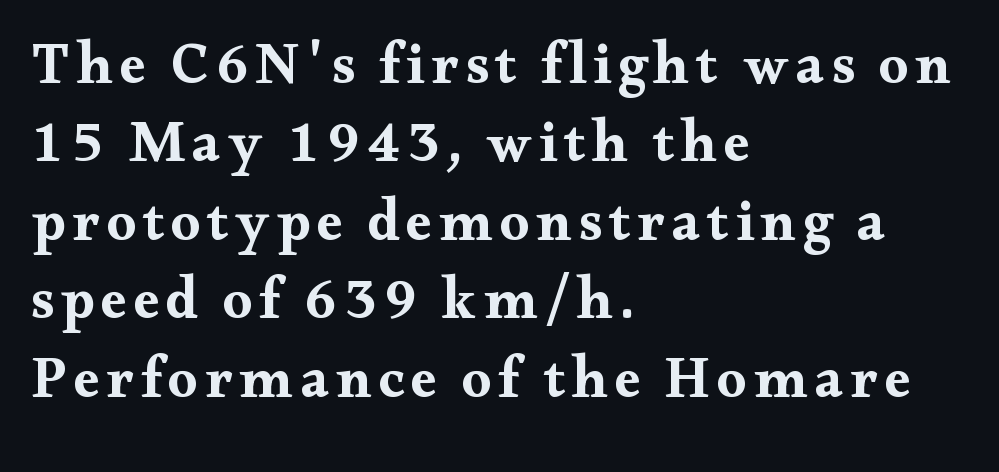
The image shows 59 px bold, wide serif type, upright; set left-aligned, normal line spacing (1.33x), not underlined; medium stroke contrast and a small x-height.
